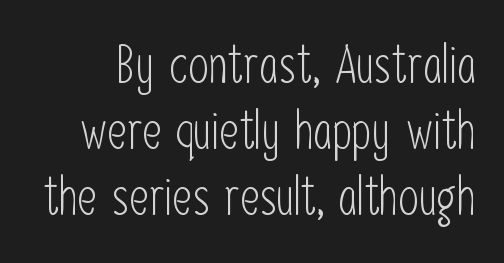
{"serif": "no", "italic": "no", "bold": "no", "weight": "light", "width": "condensed", "stroke_contrast": "low", "x_height": "medium", "monospaced": "no", "underline": "no", "line_spacing": "normal", "line_spacing_ratio": 1.25, "letter_spacing": "normal", "letter_spacing_em": 0.0, "glyph_px": 53}
